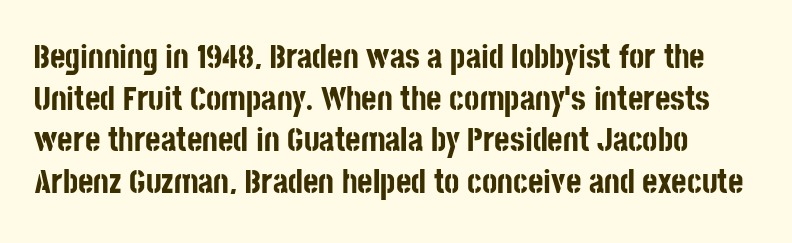
The image shows 33 px bold, condensed sans-serif type, upright; set normal line spacing (1.26x), normal letter spacing, not underlined; low stroke contrast and a large x-height.
